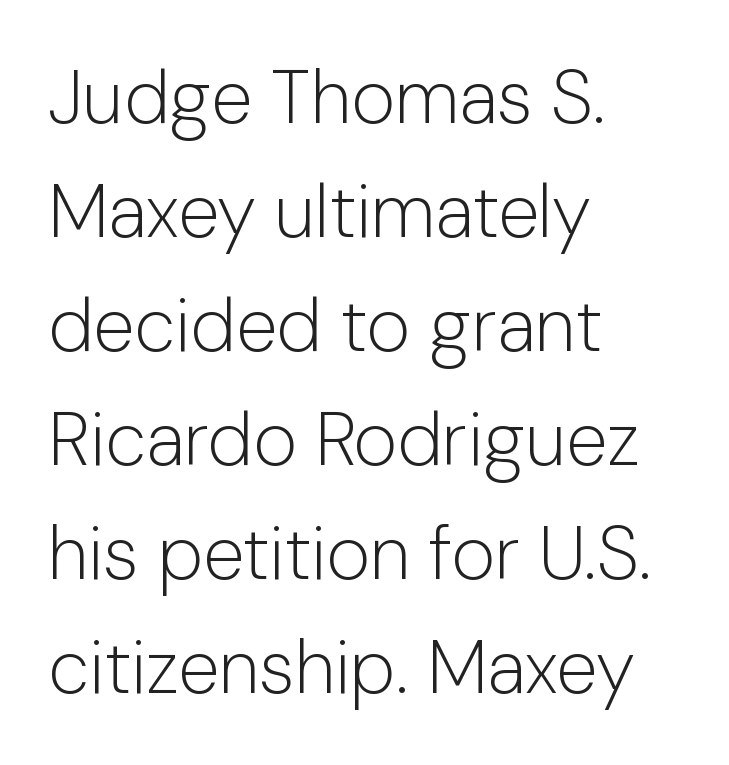
Q: Is the text bold? A: No.
Q: Is the text italic (slanted)? A: No, it is upright.
Q: Is the typeface a serif or a sans-serif typeface? A: Sans-serif.
Q: Is the text underlined? A: No.
Q: How is the paragraph aligned? A: Left-aligned.
Q: Is the spacing between letters normal or unusually wide? A: Normal.
Q: Is the spacing between lines tight, normal or loose? A: Normal.
Q: Width (condensed, normal, or wide)? A: Normal.
Q: Stroke contrast? A: Low.
Q: x-height? A: Medium.
Q: Monospaced? A: No.
